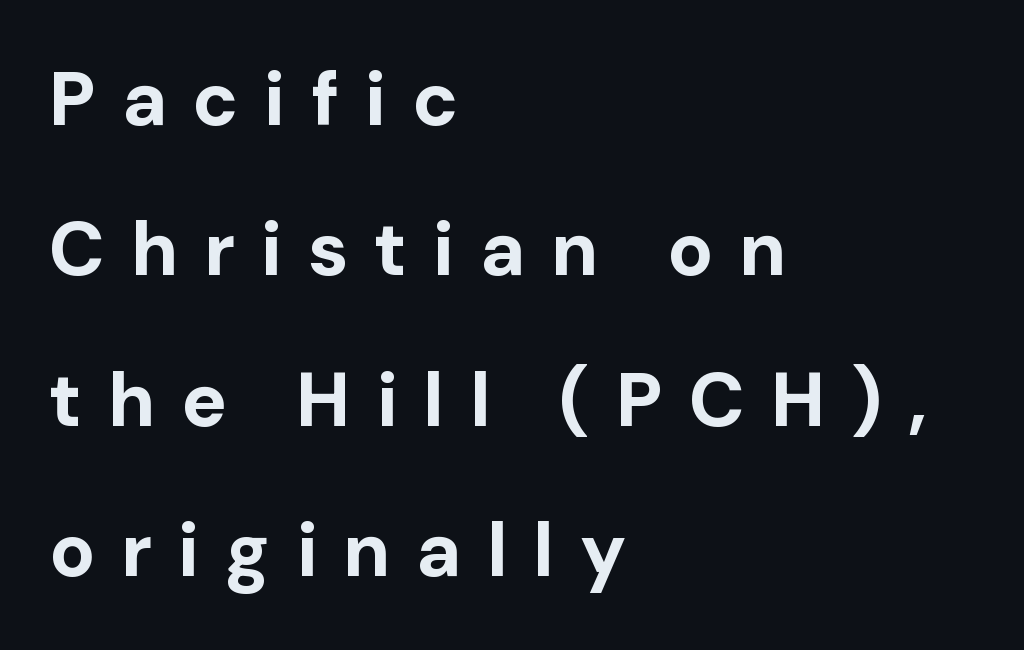
Q: Is the text bold? A: Yes.
Q: Is the text italic (slanted)? A: No, it is upright.
Q: Is the typeface a serif or a sans-serif typeface? A: Sans-serif.
Q: Is the text underlined? A: No.
Q: How is the paragraph aligned? A: Left-aligned.
Q: Is the spacing between letters normal or unusually wide? A: Unusually wide.
Q: Is the spacing between lines tight, normal or loose? A: Loose.
Q: Width (condensed, normal, or wide)? A: Normal.
Q: Stroke contrast? A: Low.
Q: x-height? A: Medium.
Q: Monospaced? A: No.
